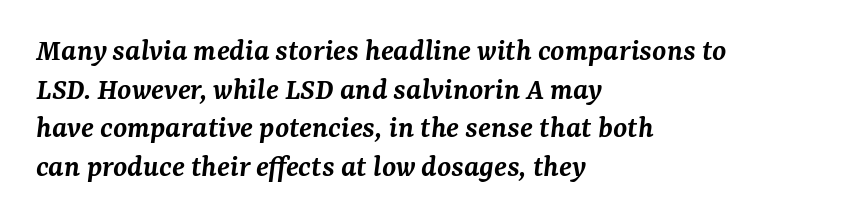
Q: Is the text bold? A: Semi-bold.
Q: Is the text italic (slanted)? A: Yes, it leans right by about 7 degrees.
Q: Is the typeface a serif or a sans-serif typeface? A: Serif.
Q: Is the text underlined? A: No.
Q: How is the paragraph aligned? A: Left-aligned.
Q: Is the spacing between letters normal or unusually wide? A: Normal.
Q: Width (condensed, normal, or wide)? A: Normal.
Q: Stroke contrast? A: Medium.
Q: x-height? A: Medium.
Q: Monospaced? A: No.
